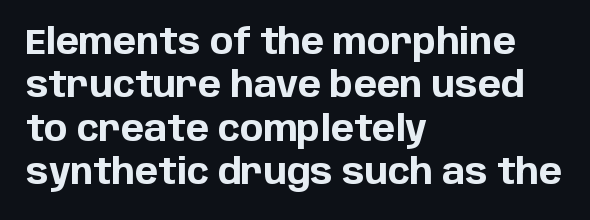
The image shows 35 px bold sans-serif type, upright; set left-aligned, line spacing 1.24x, normal letter spacing, not underlined; low stroke contrast and a large x-height.
